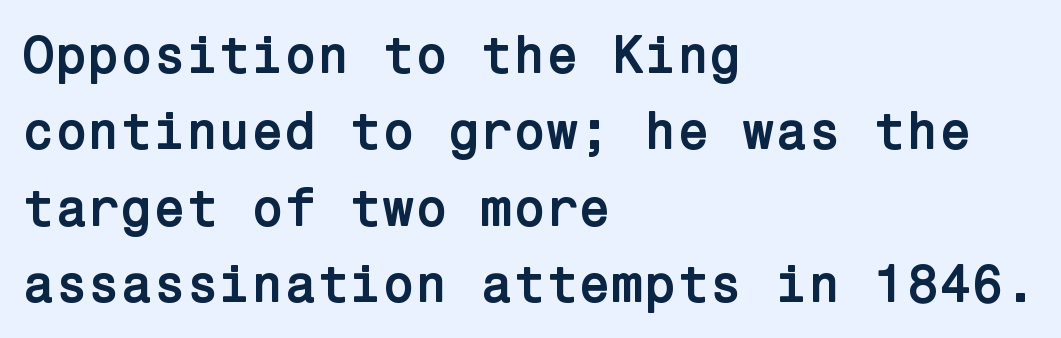
The image shows 53 px semibold sans-serif type, upright; set left-aligned, normal line spacing (1.44x), normal letter spacing, not underlined; low stroke contrast and a medium x-height.
